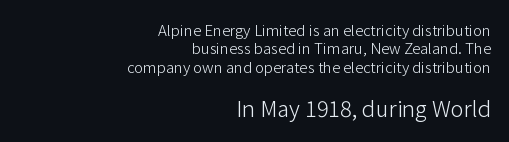
Q: Is the text bold? A: No.
Q: Is the text italic (slanted)? A: No, it is upright.
Q: Is the text underlined? A: No.
Q: How is the paragraph aligned? A: Right-aligned.
Q: Is the spacing between letters normal or unusually wide? A: Normal.
Q: Which block of text is set in a larger size, the first (top) or the second (bottom)? A: The second (bottom) one.
